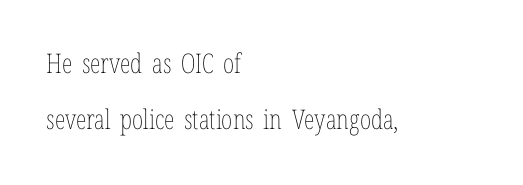
The image shows 27 px text type, upright; set left-aligned, loose line spacing (2.09x), normal letter spacing, not underlined.
